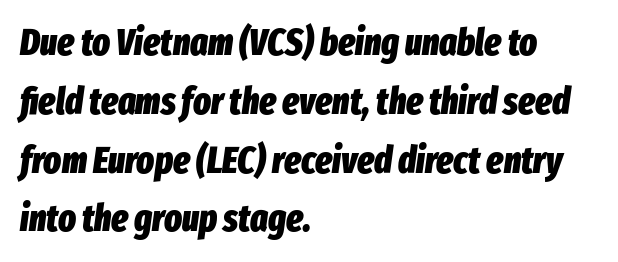
Q: Is the text bold? A: Yes.
Q: Is the text italic (slanted)? A: Yes, it leans right by about 8 degrees.
Q: Is the text underlined? A: No.
Q: How is the paragraph aligned? A: Left-aligned.
Q: Is the spacing between letters normal or unusually wide? A: Normal.
Q: Is the spacing between lines tight, normal or loose? A: Normal.
Q: Width (condensed, normal, or wide)? A: Condensed.
Q: Stroke contrast? A: Low.
Q: x-height? A: Medium.
Q: Monospaced? A: No.
